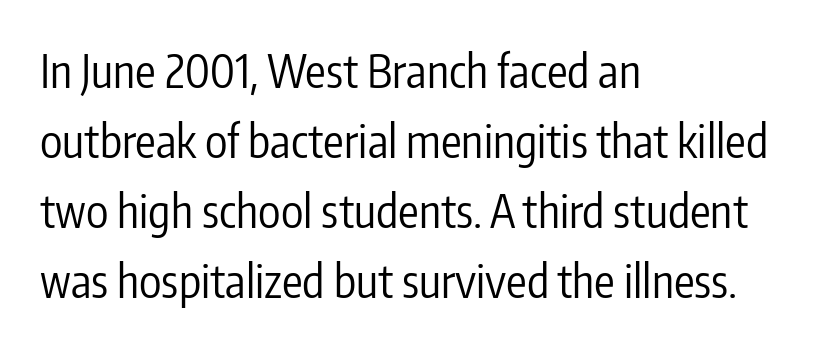
The image shows 46 px regular-weight, condensed sans-serif type, upright; set left-aligned, normal line spacing (1.52x), normal letter spacing, not underlined; low stroke contrast and a medium x-height.
